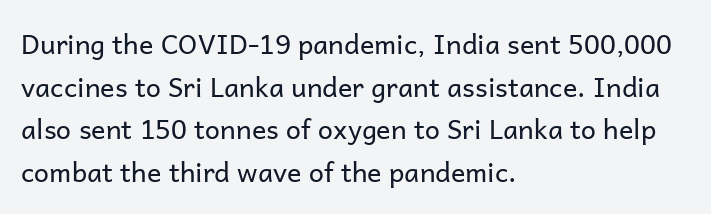
The ragged edge is on the right, which tells us the setting is flush left. Vertical strokes here are truly vertical. Heaviness? Minimal to ordinary, like unemphasized prose. Lines of text with bare space underneath.
